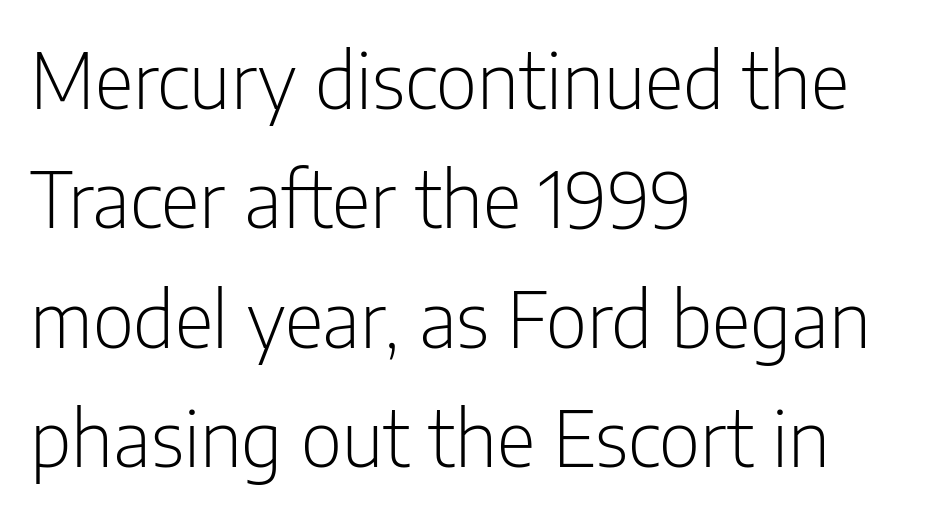
Is the letter spacing exaggerated? No — it looks like the ordinary default. Is the type heavy? It reads as light-to-regular instead. Descender tails drop into unmarked territory. Spacing verdict: proportional, widths tailored to each character.
